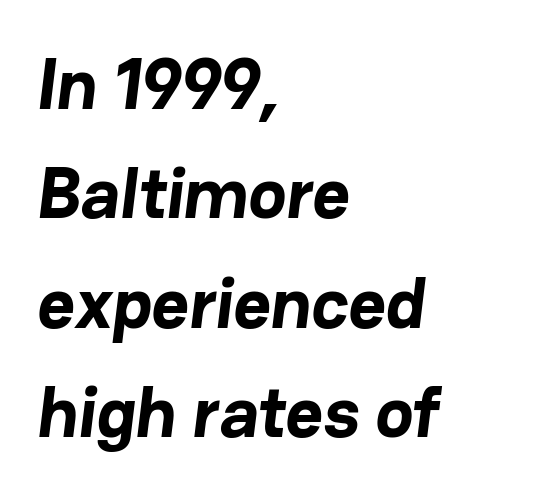
{"serif": "no", "bold": "yes", "weight": "bold", "width": "normal", "stroke_contrast": "low", "x_height": "medium", "monospaced": "no", "underline": "no", "align": "left", "line_spacing": "normal", "line_spacing_ratio": 1.52, "letter_spacing": "normal", "letter_spacing_em": 0.0, "glyph_px": 72}
